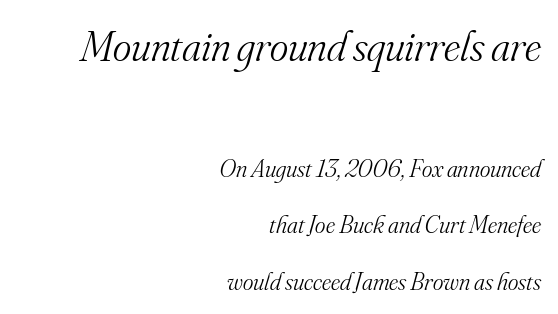
The image shows 44 px light serif type, italic (leaning right); set right-aligned, loose line spacing (2.26x), normal letter spacing, not underlined; the first (top) block is 1.76x larger; medium stroke contrast and a small x-height.
